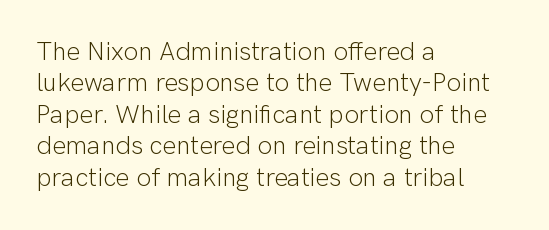
Q: Is the text bold? A: No.
Q: Is the text italic (slanted)? A: No, it is upright.
Q: Is the text underlined? A: No.
Q: How is the paragraph aligned? A: Left-aligned.
Q: Is the spacing between letters normal or unusually wide? A: Normal.
